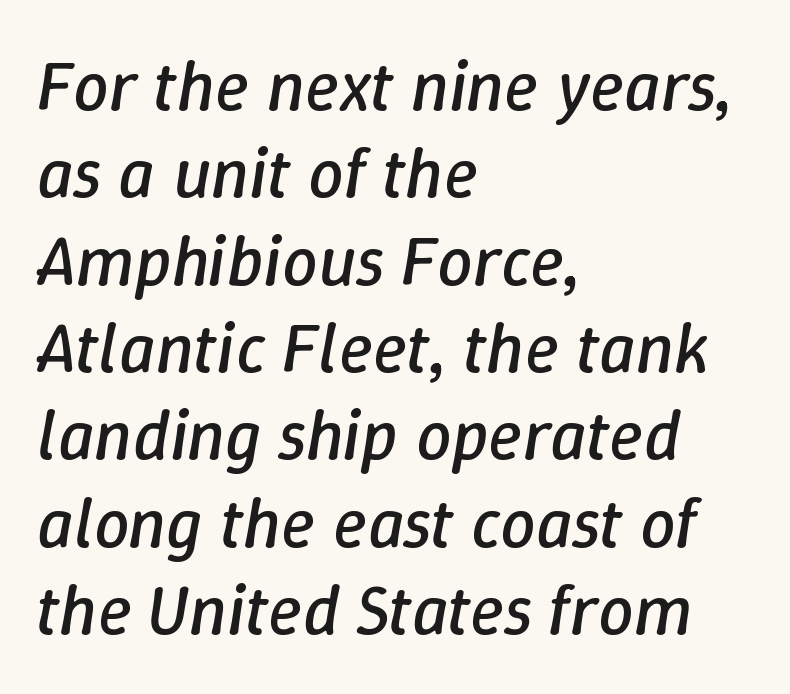
{"italic": "yes", "lean": "right", "slant_degrees": 9, "bold": "no", "weight": "regular", "width": "normal", "stroke_contrast": "low", "x_height": "medium", "monospaced": "no", "underline": "no", "align": "left", "line_spacing_ratio": 1.23, "letter_spacing": "normal", "letter_spacing_em": 0.0, "glyph_px": 71}
